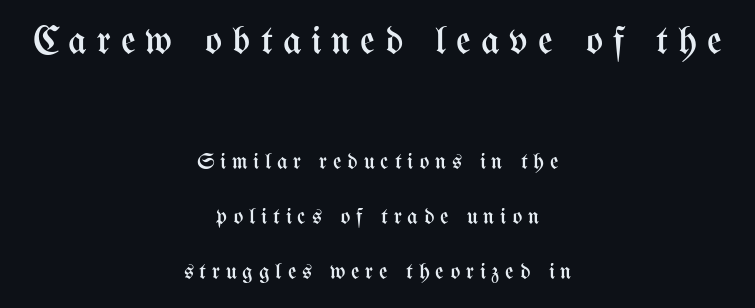
The letters advance in unequal steps, a hallmark of proportional type. The weight tops out at a normal text grade. A typesetter would call this heavily tracked-out type. Underline: absent. Bigger letters appear in the top chunk; the bottom chunk is reduced. The lines are spread far apart with generous leading.
